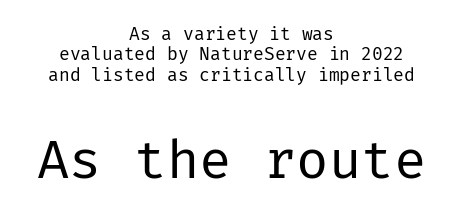
Serifs: no, the terminals of the letterforms are clean. The font's upright variant was chosen for this text. These lines keep a tight, regular rhythm from letter to letter. Compared with a flush-left layout, this one balances lines on the center instead. The string is rendered with underlining switched off.
